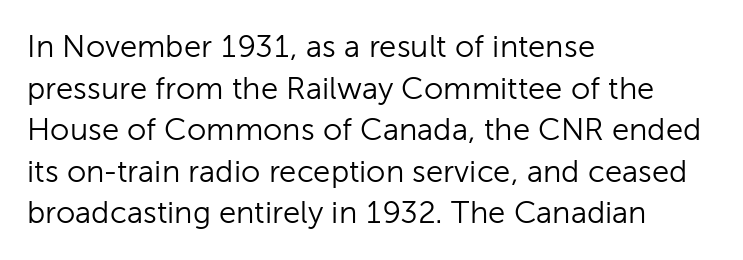
{"serif": "no", "italic": "no", "bold": "no", "weight": "light", "width": "normal", "stroke_contrast": "low", "x_height": "medium", "monospaced": "no", "underline": "no", "align": "left", "line_spacing": "normal", "line_spacing_ratio": 1.34, "letter_spacing": "normal", "letter_spacing_em": 0.0, "glyph_px": 31}
